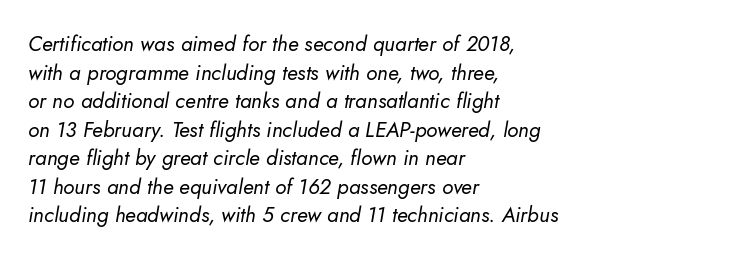
The image shows 21 px text type, italic (leaning right); set left-aligned, normal line spacing (1.36x), normal letter spacing, not underlined.
